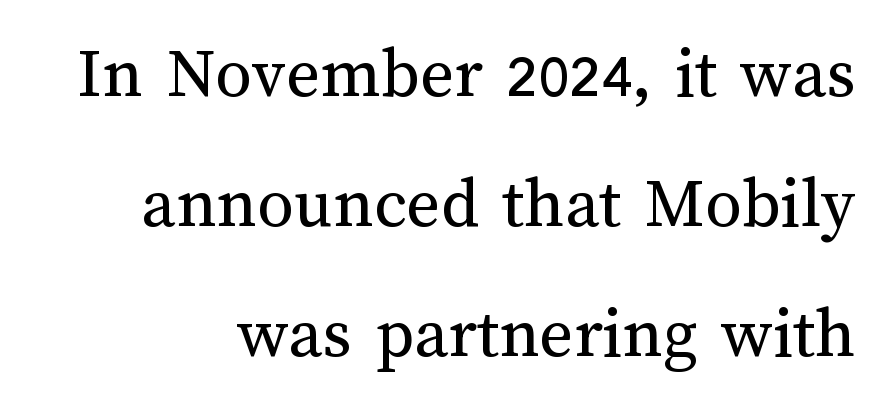
Unlike italic type, these characters show no tilt at all. Do the characters align in a grid? No, the font is proportional. The lines in this sample share a right terminus and differ only in where they begin. The typeface has the unassuming heft of standard copy or less.
